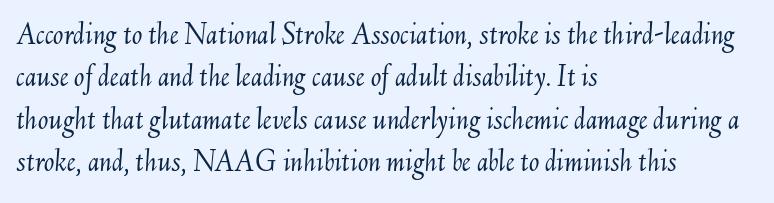
The image shows 31 px light type, italic (leaning right); set left-aligned, normal line spacing (1.37x), normal letter spacing, not underlined; medium stroke contrast and a small x-height.
